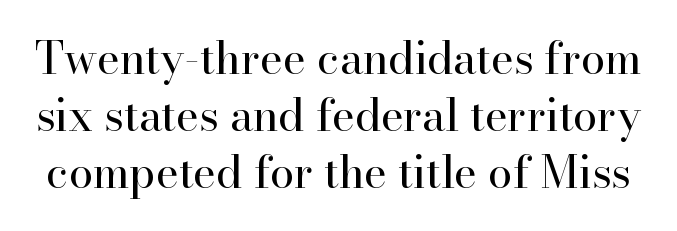
The face used here is proportionally spaced, like ordinary book or web type. Unbolded letterforms with no extra heft. The space directly below the letters is spotless. The characters display serif detailing at their extremities. A typesetter would call this zero additional tracking. Notice how the stems are strictly vertical — no italics here.
